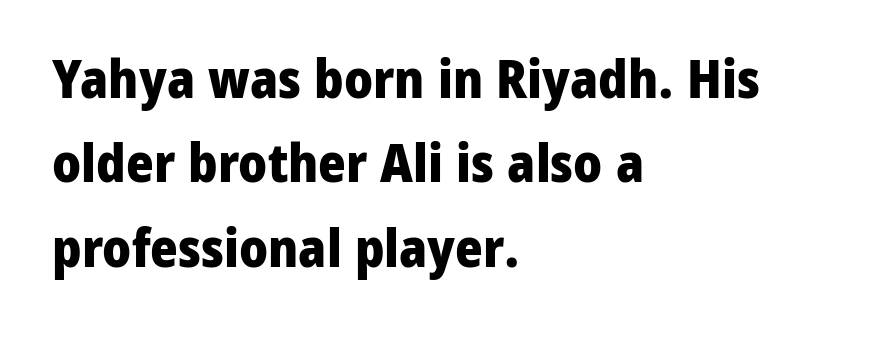
Q: Is the text bold? A: Yes.
Q: Is the text italic (slanted)? A: No, it is upright.
Q: Is the typeface a serif or a sans-serif typeface? A: Sans-serif.
Q: Is the text underlined? A: No.
Q: How is the paragraph aligned? A: Left-aligned.
Q: Is the spacing between letters normal or unusually wide? A: Normal.
Q: Is the spacing between lines tight, normal or loose? A: Normal.
Q: Width (condensed, normal, or wide)? A: Normal.
Q: Stroke contrast? A: Low.
Q: x-height? A: Medium.
Q: Monospaced? A: No.
